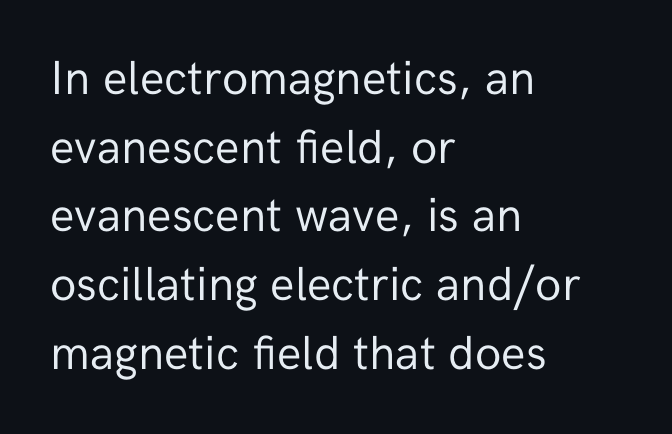
Q: Is the text bold? A: No.
Q: Is the text italic (slanted)? A: No, it is upright.
Q: Is the typeface a serif or a sans-serif typeface? A: Sans-serif.
Q: Is the text underlined? A: No.
Q: How is the paragraph aligned? A: Left-aligned.
Q: Is the spacing between letters normal or unusually wide? A: Normal.
Q: Is the spacing between lines tight, normal or loose? A: Normal.
Q: Width (condensed, normal, or wide)? A: Normal.
Q: Stroke contrast? A: Low.
Q: x-height? A: Medium.
Q: Monospaced? A: No.
